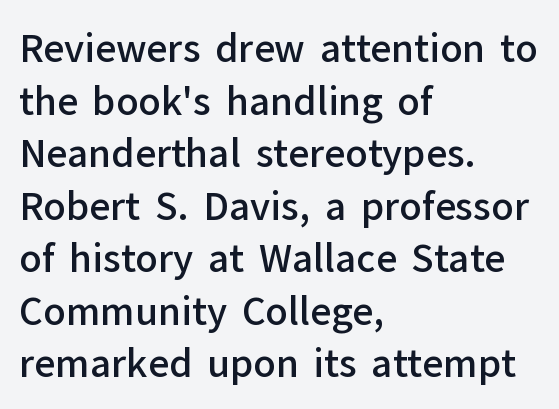
The image shows 37 px semibold sans-serif type, upright; set left-aligned, normal line spacing (1.42x), normal letter spacing, not underlined; low stroke contrast and a medium x-height.
